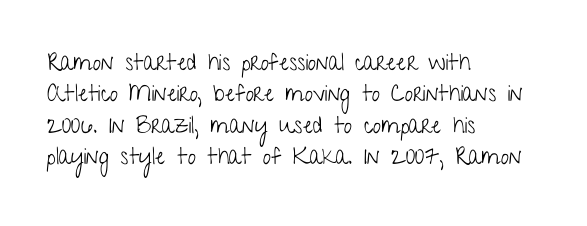
One glance says typical: line gaps are just what's usual. What stands out about the letter spacing? Nothing — it is the standard amount. This reads as an unemphasized weight, regular at the heaviest. The text block is weighted toward the left margin, trailing off unevenly rightward. Descender tails drop into unmarked territory. The specimen reads as upright at a glance.
